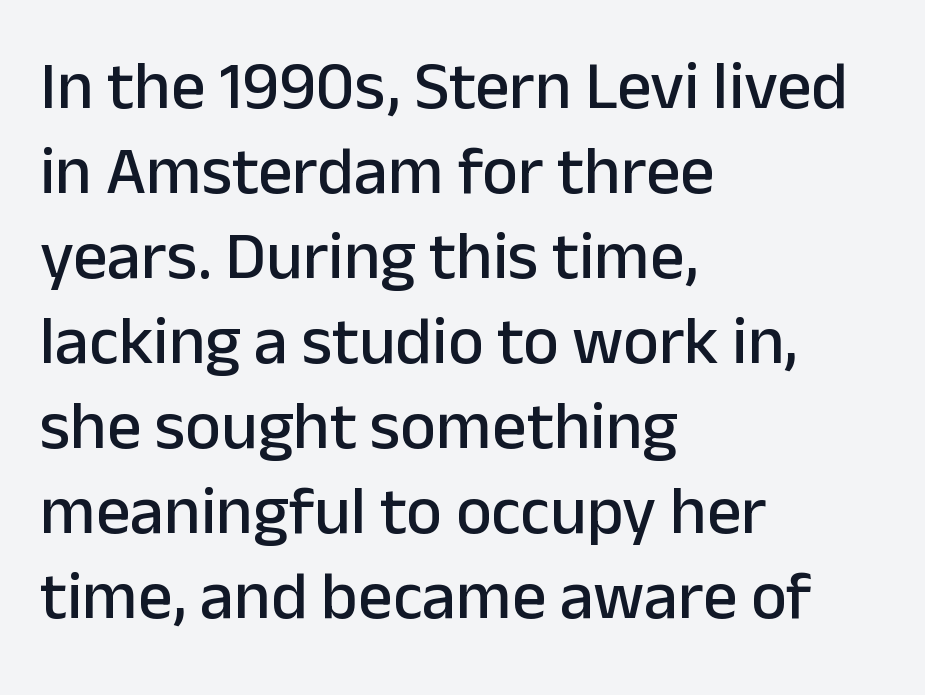
Q: Is the text italic (slanted)? A: No, it is upright.
Q: Is the typeface a serif or a sans-serif typeface? A: Sans-serif.
Q: Is the text underlined? A: No.
Q: How is the paragraph aligned? A: Left-aligned.
Q: Is the spacing between letters normal or unusually wide? A: Normal.
Q: Is the spacing between lines tight, normal or loose? A: Normal.
Q: Width (condensed, normal, or wide)? A: Normal.
Q: Stroke contrast? A: Low.
Q: x-height? A: Medium.
Q: Monospaced? A: No.
